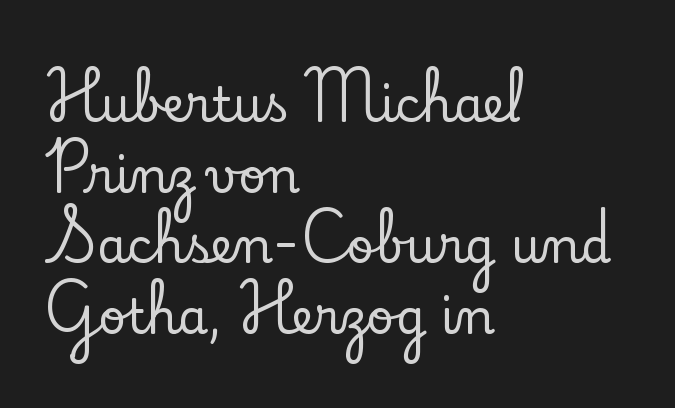
Q: Is the text italic (slanted)? A: No, it is upright.
Q: Is the typeface a serif or a sans-serif typeface? A: Serif.
Q: Is the text underlined? A: No.
Q: How is the paragraph aligned? A: Left-aligned.
Q: Is the spacing between letters normal or unusually wide? A: Normal.
Q: Is the spacing between lines tight, normal or loose? A: Normal.
Q: Width (condensed, normal, or wide)? A: Normal.
Q: Stroke contrast? A: Low.
Q: x-height? A: Small.
Q: Monospaced? A: No.
